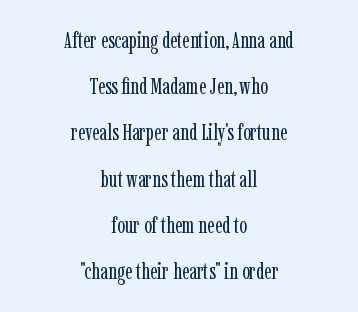
The image shows 23 px text type, upright; set centered, loose line spacing (2.01x), normal letter spacing, not underlined.
